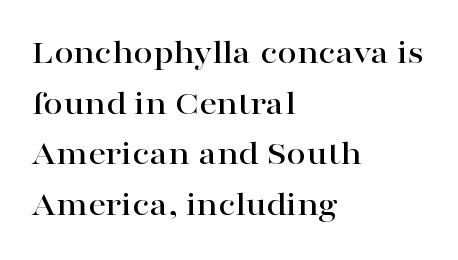
{"serif": "yes", "italic": "no", "width": "wide", "stroke_contrast": "high", "x_height": "medium", "monospaced": "no", "underline": "no", "align": "left", "line_spacing": "normal", "line_spacing_ratio": 1.45, "letter_spacing": "normal", "letter_spacing_em": 0.0, "glyph_px": 35}
